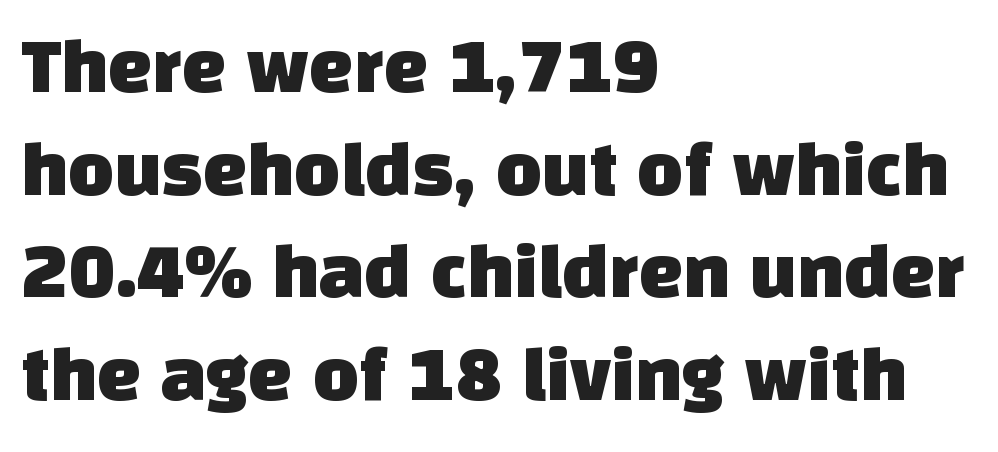
{"serif": "no", "width": "normal", "stroke_contrast": "low", "x_height": "large", "monospaced": "no", "underline": "no", "align": "left", "line_spacing": "normal", "line_spacing_ratio": 1.3, "letter_spacing": "normal", "letter_spacing_em": 0.0, "glyph_px": 79}
